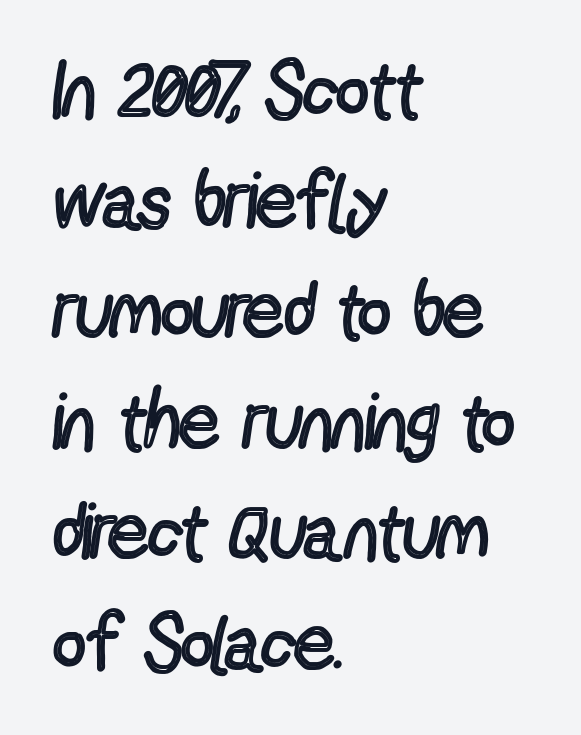
Q: Is the text bold? A: No.
Q: Is the typeface a serif or a sans-serif typeface? A: Sans-serif.
Q: Is the text underlined? A: No.
Q: How is the paragraph aligned? A: Left-aligned.
Q: Is the spacing between letters normal or unusually wide? A: Normal.
Q: Is the spacing between lines tight, normal or loose? A: Normal.
Q: Width (condensed, normal, or wide)? A: Condensed.
Q: x-height? A: Medium.
Q: Monospaced? A: No.
